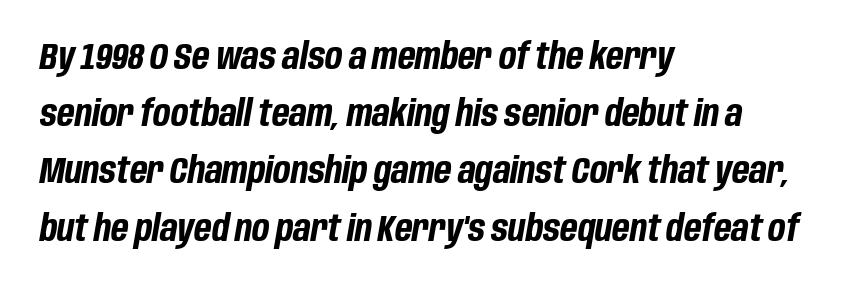
The image shows 36 px bold, condensed type, italic (leaning right); set left-aligned, normal line spacing (1.59x), normal letter spacing, not underlined; low stroke contrast and a large x-height.
